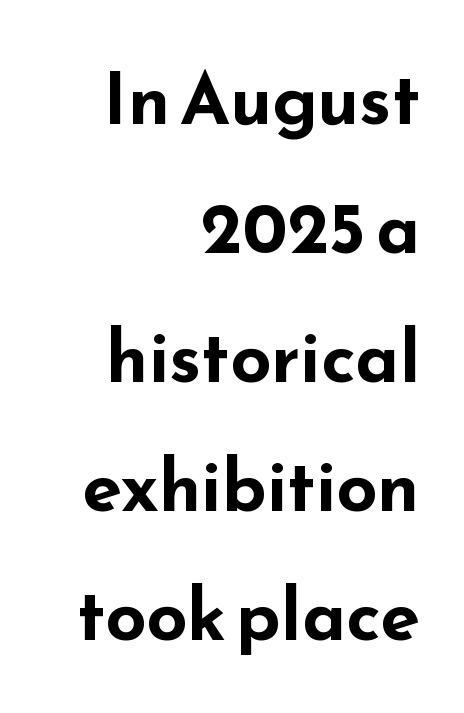
Q: Is the text bold? A: Yes.
Q: Is the text italic (slanted)? A: No, it is upright.
Q: Is the typeface a serif or a sans-serif typeface? A: Sans-serif.
Q: Is the text underlined? A: No.
Q: How is the paragraph aligned? A: Right-aligned.
Q: Is the spacing between letters normal or unusually wide? A: Normal.
Q: Width (condensed, normal, or wide)? A: Wide.
Q: Stroke contrast? A: Low.
Q: x-height? A: Small.
Q: Monospaced? A: No.
